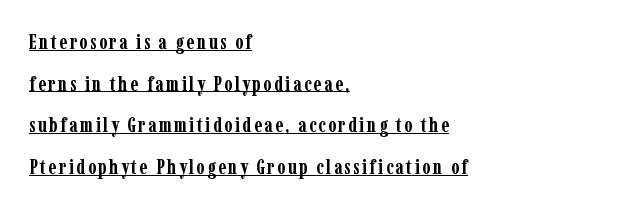
The image shows 21 px bold type, upright; set left-aligned, loose line spacing (1.98x), underlined.
